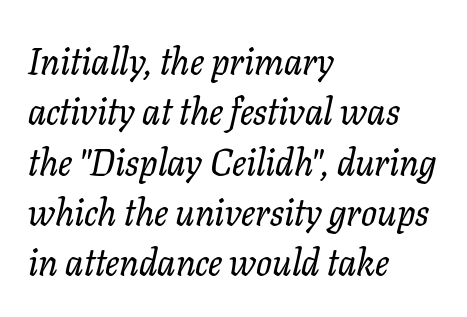
Varying glyph widths throughout — classic text-font behaviour. The typography opts for an oblique posture over an upright one. This is serif lettering, the kind often seen in printed books. The paragraph has a hard left edge and a soft right edge. Is the letter spacing exaggerated? No — it looks like the ordinary default.
